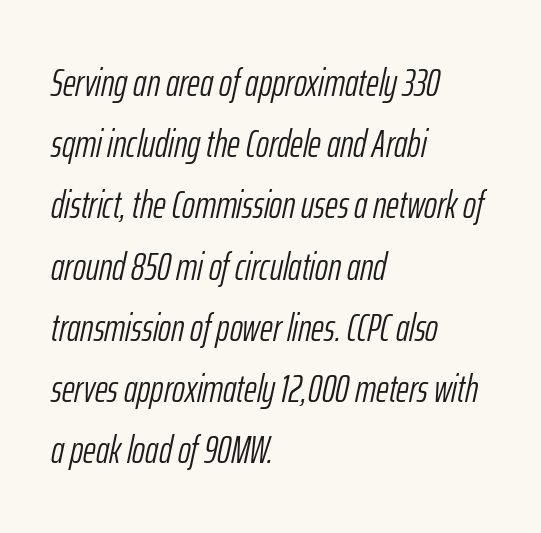
The image shows 39 px light, condensed type, italic (leaning right); set left-aligned, normal line spacing (1.57x), normal letter spacing, not underlined; low stroke contrast and a medium x-height.
